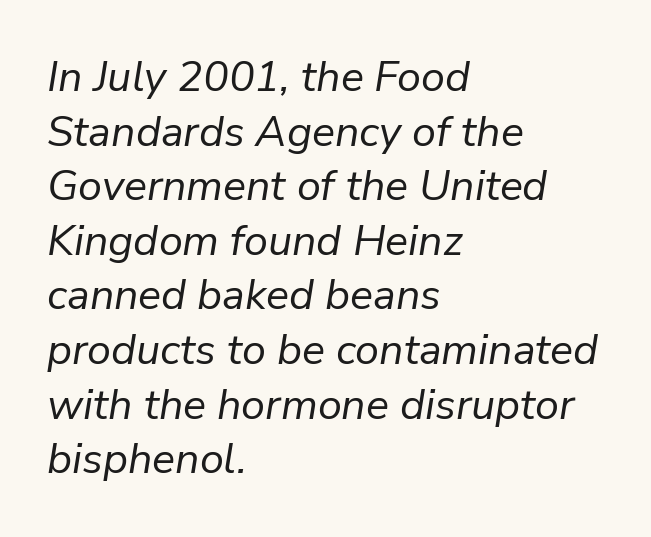
The letterforms sit shoulder to shoulder at normal distance. This sample uses an oblique cut, with every glyph tilted off the vertical. Each stroke keeps to a modest, everyday thickness or less. Looks like regular typesetting: each glyph gets only the width it needs. Successive baselines arrive at the customary interval. Which margin do the lines hug? The left one — the right edge is uneven.
